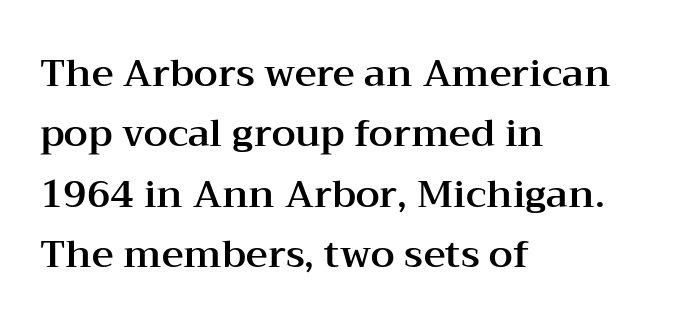
The glyphs in this specimen are seriffed. Unlike italic type, these characters show no tilt at all. If you drew a ruler down the left edge, every line would touch it. One glance says typical: line gaps are just what's usual.
